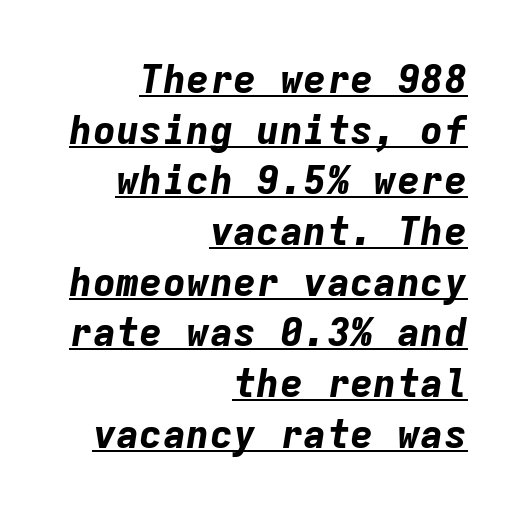
The image shows 39 px bold type, italic (leaning right), monospaced; set right-aligned, normal line spacing (1.3x), normal letter spacing, underlined; low stroke contrast and a medium x-height.
